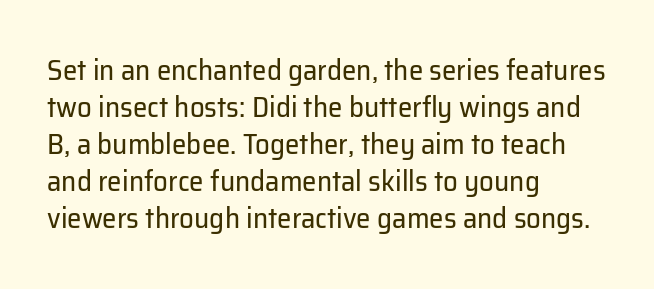
Q: Is the text bold? A: No.
Q: Is the text italic (slanted)? A: No, it is upright.
Q: Is the typeface a serif or a sans-serif typeface? A: Sans-serif.
Q: Is the text underlined? A: No.
Q: How is the paragraph aligned? A: Left-aligned.
Q: Is the spacing between letters normal or unusually wide? A: Normal.
Q: Is the spacing between lines tight, normal or loose? A: Normal.
Q: Width (condensed, normal, or wide)? A: Normal.
Q: Stroke contrast? A: Low.
Q: x-height? A: Medium.
Q: Monospaced? A: No.
